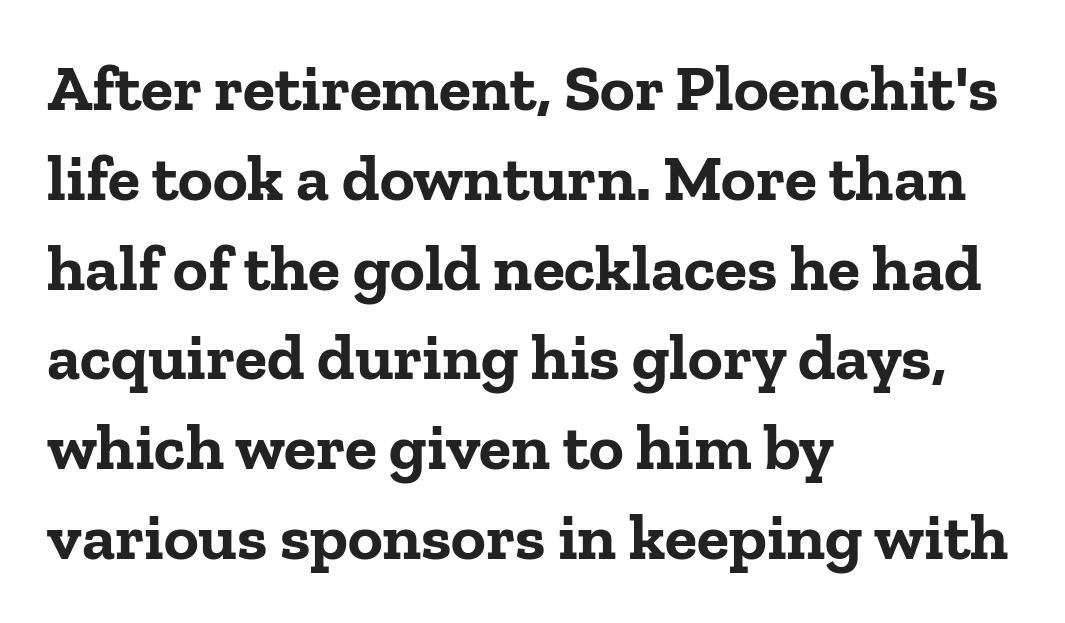
{"serif": "yes", "italic": "no", "bold": "yes", "weight": "bold", "width": "normal", "stroke_contrast": "low", "x_height": "medium", "monospaced": "no", "underline": "no", "align": "left", "line_spacing": "normal", "line_spacing_ratio": 1.36, "letter_spacing": "normal", "letter_spacing_em": 0.0, "glyph_px": 66}
